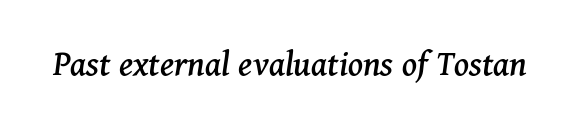
{"serif": "yes", "italic": "yes", "lean": "right", "slant_degrees": 11, "width": "normal", "stroke_contrast": "medium", "x_height": "medium", "monospaced": "no", "underline": "no", "letter_spacing": "normal", "letter_spacing_em": 0.0, "glyph_px": 37}
